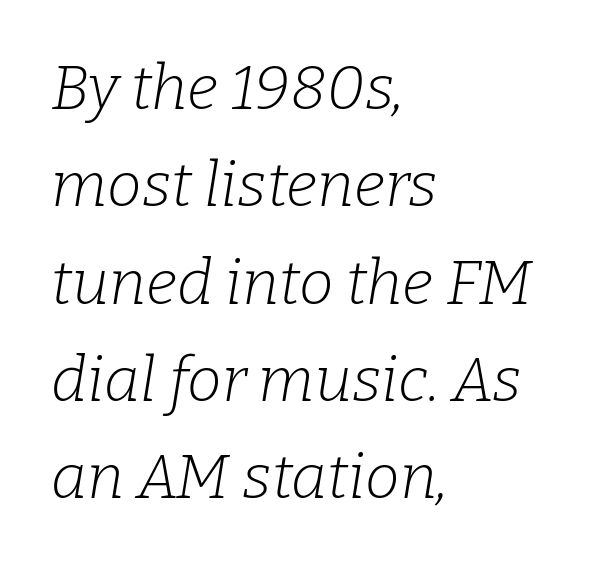
Spacing between characters is what you'd get straight out of the box. Weight: not bold — regular or lighter. Regarding serifs, this sample has them. These lines are rendered in a variable-pitch font.
